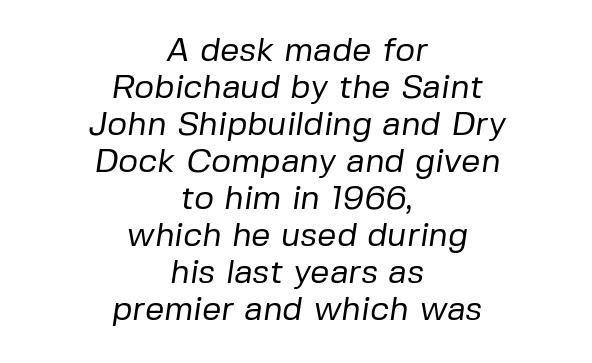
Clear beneath every line of the passage. No extra tracking has been applied to these lines. Vertical stems look standard width or narrower in stroke. This rendering employs a face without finishing strokes, i.e., a sans-serif. Leading is clearly below the norm, producing a dense column. The whitespace from short lines is split evenly between both sides.
